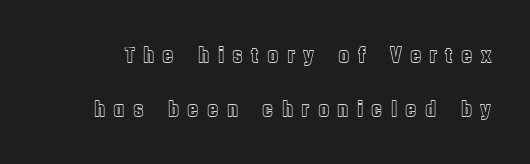
If you drew a line through each stem, it would be perfectly vertical. Tracking here is generous; glyphs stand well apart from one another. Whoever set this chose breathing room over compactness in the vertical rhythm. Descenders are the only things crossing below the line.
